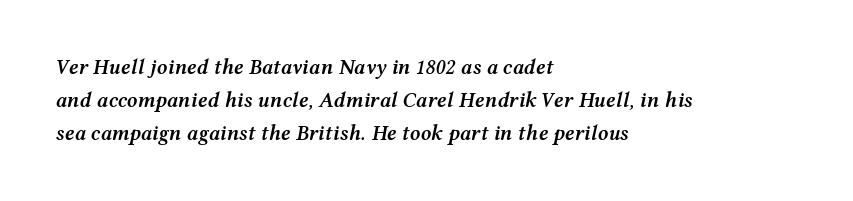
{"italic": "yes", "lean": "right", "slant_degrees": 12, "bold": "semi", "underline": "no", "align": "left", "line_spacing": "normal", "line_spacing_ratio": 1.57, "letter_spacing": "normal", "letter_spacing_em": 0.0, "glyph_px": 21}
